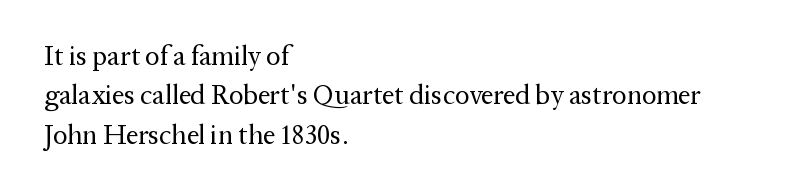
The image shows 27 px text type, upright; set left-aligned, normal line spacing (1.46x), normal letter spacing, not underlined.
